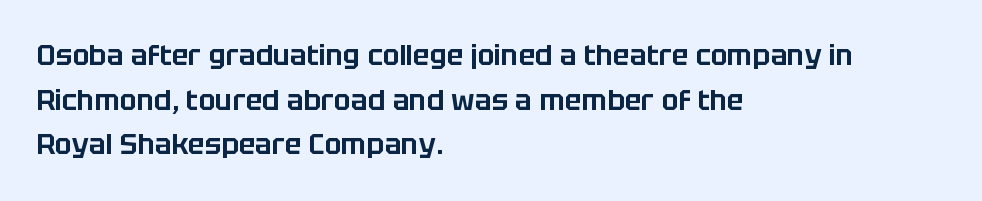
Caption: standard tracking, unaltered. If you measured baseline to baseline, you'd find a middling distance. The paragraph shown leans on its left margin. This rendering features lettering with no underline.
